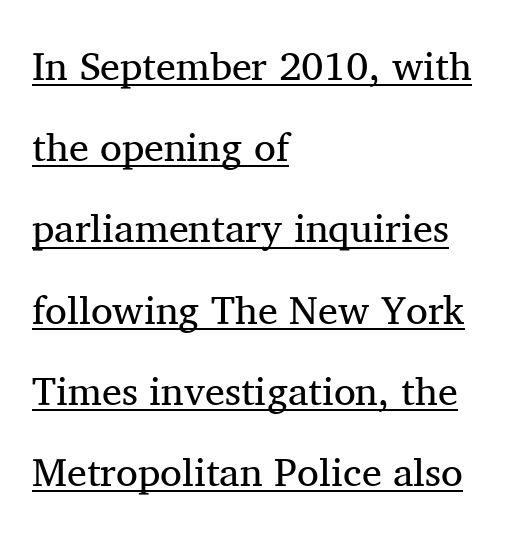
The image shows 40 px regular-weight serif type, upright; set left-aligned, loose line spacing (2.03x), normal letter spacing, underlined; medium stroke contrast and a medium x-height.
